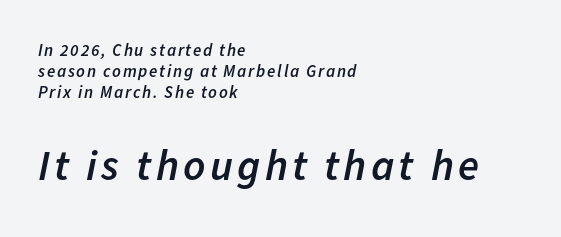
{"italic": "yes", "lean": "right", "slant_degrees": 11, "bold": "semi", "weight": "semibold", "width": "normal", "stroke_contrast": "low", "x_height": "medium", "monospaced": "no", "underline": "no", "align": "left", "line_spacing_ratio": 1.23, "larger_block": "second", "size_ratio": 2.53, "glyph_px": 43}
